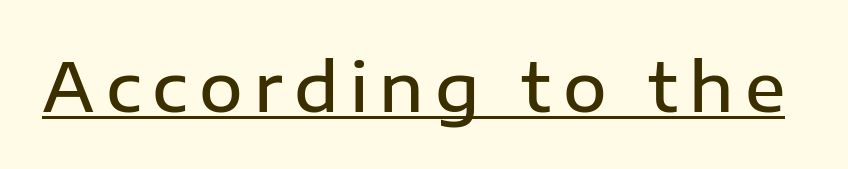
Q: Is the text bold? A: Semi-bold.
Q: Is the text italic (slanted)? A: No, it is upright.
Q: Is the typeface a serif or a sans-serif typeface? A: Sans-serif.
Q: Is the text underlined? A: Yes.
Q: Width (condensed, normal, or wide)? A: Normal.
Q: Stroke contrast? A: Low.
Q: x-height? A: Medium.
Q: Monospaced? A: No.
